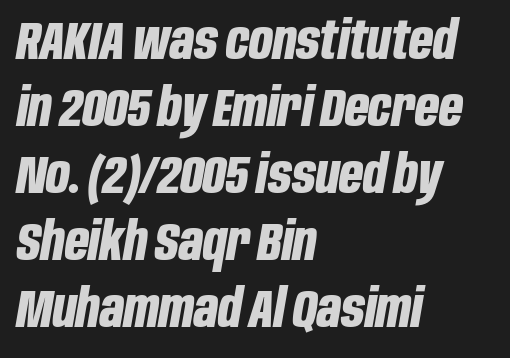
{"italic": "yes", "lean": "right", "slant_degrees": 10, "bold": "yes", "weight": "bold", "width": "condensed", "stroke_contrast": "low", "x_height": "large", "monospaced": "no", "underline": "no", "align": "left", "line_spacing": "normal", "line_spacing_ratio": 1.29, "letter_spacing": "normal", "letter_spacing_em": 0.0, "glyph_px": 52}
